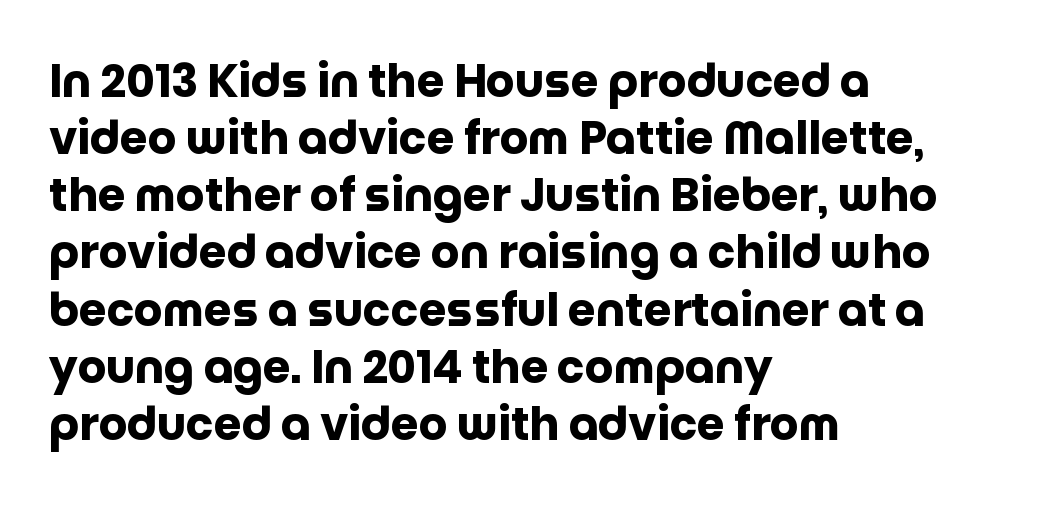
Q: Is the text bold? A: Yes.
Q: Is the text italic (slanted)? A: No, it is upright.
Q: Is the typeface a serif or a sans-serif typeface? A: Sans-serif.
Q: Is the text underlined? A: No.
Q: How is the paragraph aligned? A: Left-aligned.
Q: Is the spacing between letters normal or unusually wide? A: Normal.
Q: Is the spacing between lines tight, normal or loose? A: Normal.
Q: Width (condensed, normal, or wide)? A: Normal.
Q: Stroke contrast? A: Low.
Q: x-height? A: Large.
Q: Monospaced? A: No.
